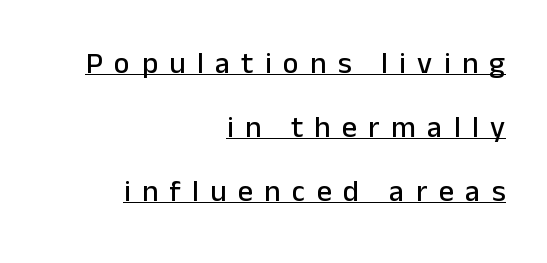
The type is letterspaced generously, with wide tracking. Short and long lines alike share a common ending point at right. Widely set lines give the paragraph a tall, airy silhouette. Italic: no, the glyphs are upright roman.
